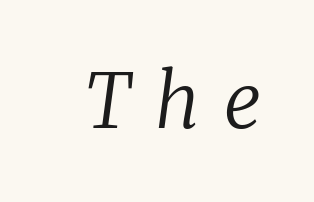
{"serif": "yes", "italic": "yes", "lean": "right", "slant_degrees": 8, "bold": "no", "weight": "regular", "width": "normal", "stroke_contrast": "low", "x_height": "medium", "monospaced": "no", "underline": "no", "letter_spacing": "wide", "letter_spacing_em": 0.32, "glyph_px": 76}
